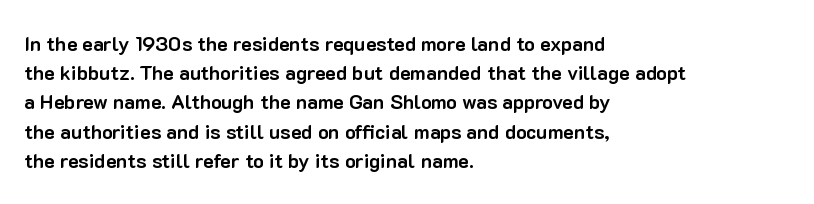
The image shows 20 px bold type, upright; set left-aligned, normal line spacing (1.46x), normal letter spacing, not underlined.
